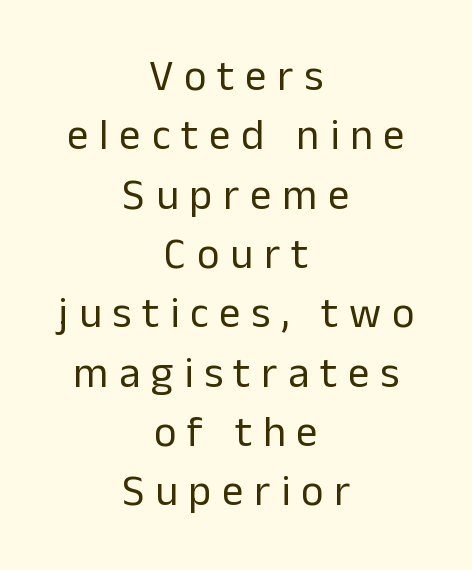
The image shows 43 px regular-weight sans-serif type, upright; set centered, normal line spacing (1.38x), unusually wide letter spacing (+0.25 em), not underlined; low stroke contrast and a medium x-height.
